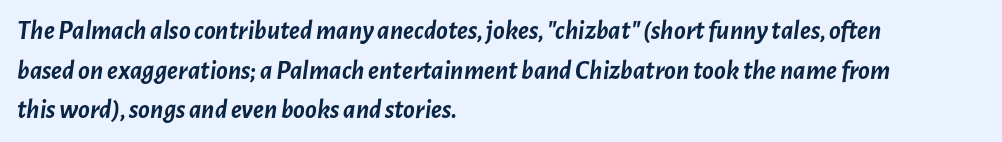
Q: Is the text bold? A: Yes.
Q: Is the text italic (slanted)? A: Yes, it leans right by about 7 degrees.
Q: Is the text underlined? A: No.
Q: How is the paragraph aligned? A: Left-aligned.
Q: Is the spacing between letters normal or unusually wide? A: Normal.
Q: Is the spacing between lines tight, normal or loose? A: Normal.
